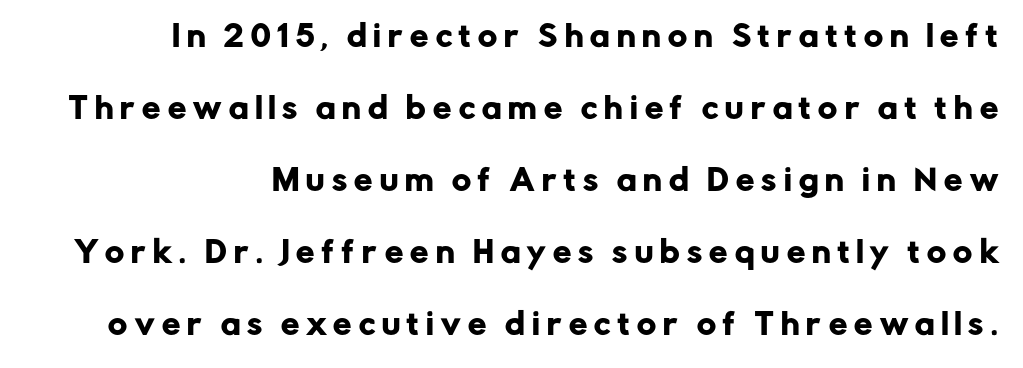
One glance says open: line gaps are wider than usual. The passage shown is typed in a proportional face where columns would drift. The tracking reads as deliberately expanded to a designer's eye. Compared with a flush-left layout, this one pins lines to the opposite, right side. Examine the stroke ends and you'll find no serifs. The letters stand upright; this is a roman face.
